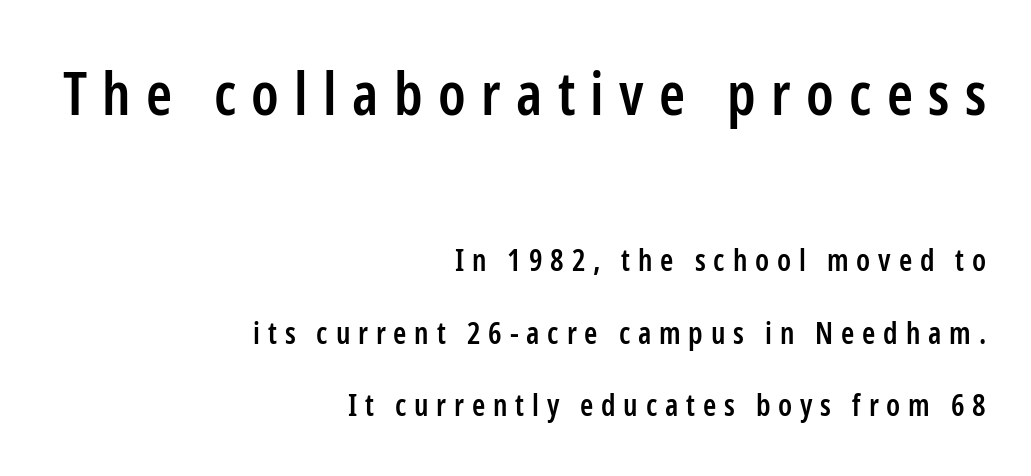
Q: Is the text bold? A: Semi-bold.
Q: Is the text italic (slanted)? A: No, it is upright.
Q: Is the typeface a serif or a sans-serif typeface? A: Sans-serif.
Q: Is the text underlined? A: No.
Q: How is the paragraph aligned? A: Right-aligned.
Q: Is the spacing between letters normal or unusually wide? A: Unusually wide.
Q: Is the spacing between lines tight, normal or loose? A: Loose.
Q: Which block of text is set in a larger size, the first (top) or the second (bottom)? A: The first (top) one.
Q: Width (condensed, normal, or wide)? A: Condensed.
Q: Stroke contrast? A: Low.
Q: x-height? A: Medium.
Q: Monospaced? A: No.
